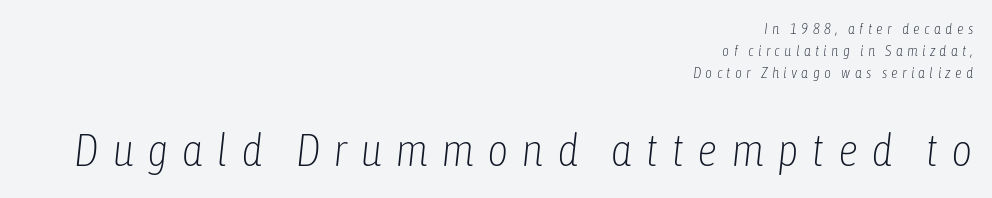
The image shows 46 px light, condensed type, italic (leaning right); set right-aligned, normal line spacing (1.48x), unusually wide letter spacing (+0.28 em), not underlined; the second (bottom) block is 3.07x larger; low stroke contrast and a medium x-height.
